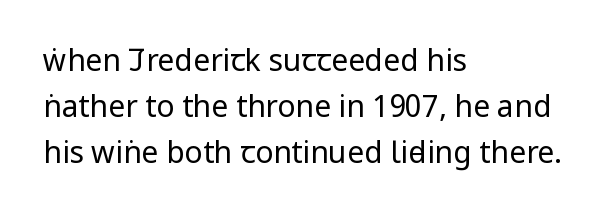
The image shows 30 px regular-weight, condensed sans-serif type, upright; set left-aligned, normal line spacing (1.54x), normal letter spacing, not underlined; low stroke contrast and a large x-height.
